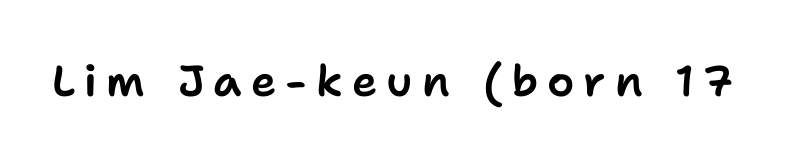
Is this a fixed-width face? No — the glyphs have proportional, varying widths. In terms of posture, this sample is upright. The gap between lines stays unmarked. I'd call this a sans setting — the letters go barefoot.
